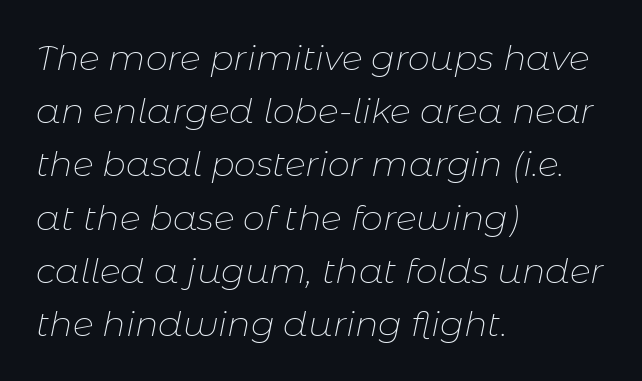
Q: Is the text bold? A: No.
Q: Is the text italic (slanted)? A: Yes, it leans right by about 11 degrees.
Q: Is the text underlined? A: No.
Q: How is the paragraph aligned? A: Left-aligned.
Q: Is the spacing between letters normal or unusually wide? A: Normal.
Q: Is the spacing between lines tight, normal or loose? A: Normal.
Q: Width (condensed, normal, or wide)? A: Normal.
Q: Stroke contrast? A: Low.
Q: x-height? A: Medium.
Q: Monospaced? A: No.
